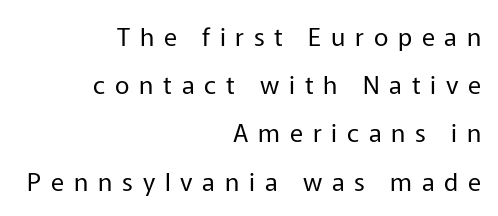
The image shows 25 px text type, upright; set right-aligned, loose line spacing (1.93x), unusually wide letter spacing (+0.39 em), not underlined.
